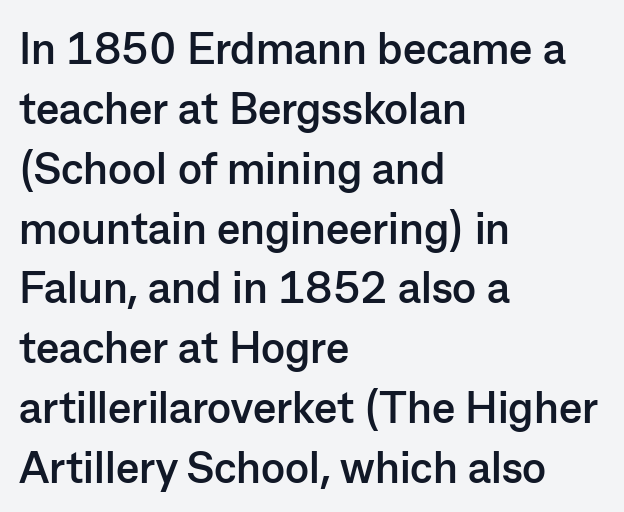
To sum up the face: it is a sans, with no serifs. The font is running at its bold setting. Glance below the letters and you will spot only blank space. You can tell it's not italic because the verticals are truly vertical. Compared with typical body copy, the letter spacing here is the same. Is the block centered? No — it sits flush against the left margin.
